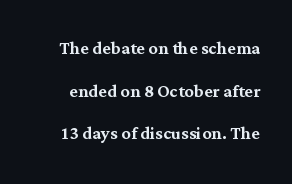
{"italic": "no", "underline": "no", "line_spacing_ratio": 1.85, "letter_spacing": "normal", "letter_spacing_em": 0.0, "glyph_px": 23}
